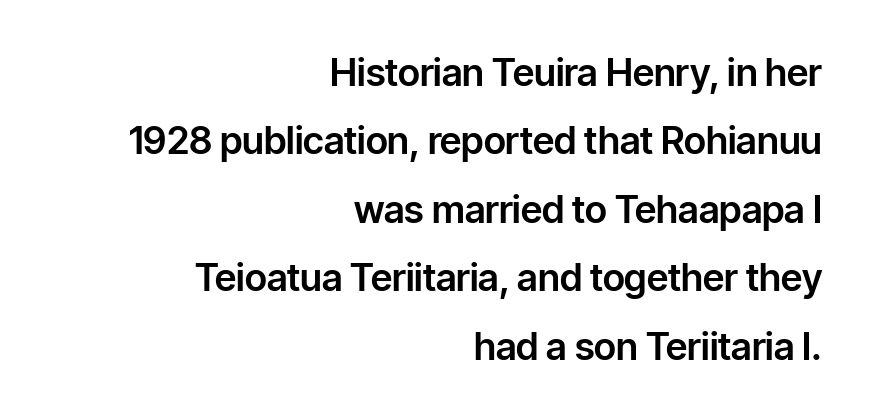
Decoration check: the copy has no underline. The ragged edge is on the left, which tells us the setting is flush right. The letterforms sit shoulder to shoulder at normal distance. Do the letters lean? They stand straight. Do the characters align in a grid? No, the font is proportional.
